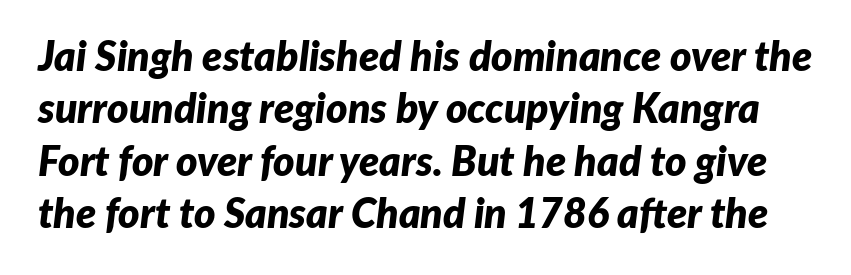
{"italic": "yes", "lean": "right", "slant_degrees": 7, "bold": "yes", "weight": "bold", "width": "normal", "stroke_contrast": "low", "x_height": "medium", "monospaced": "no", "underline": "no", "line_spacing": "normal", "line_spacing_ratio": 1.28, "letter_spacing": "normal", "letter_spacing_em": 0.0, "glyph_px": 41}
